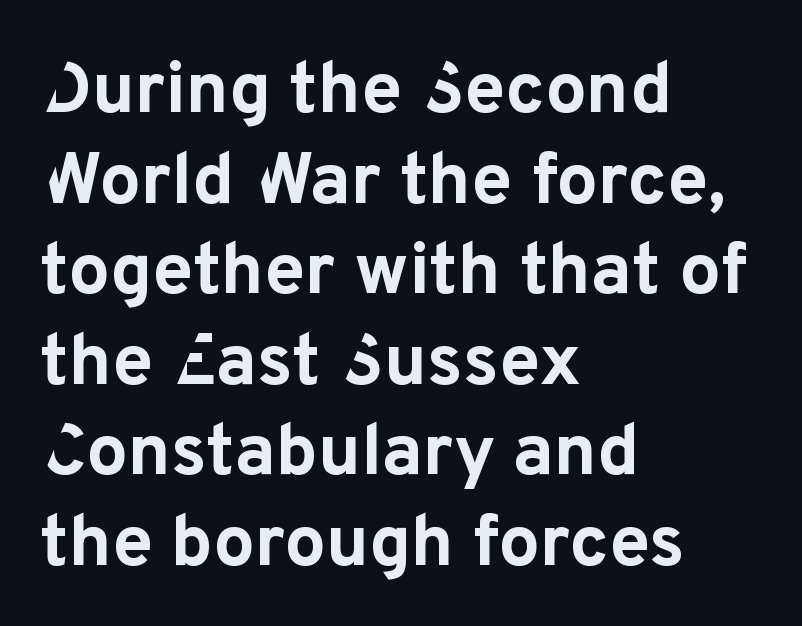
The image shows 73 px bold sans-serif type, upright; set left-aligned, line spacing 1.24x, normal letter spacing, not underlined; low stroke contrast and a medium x-height.
